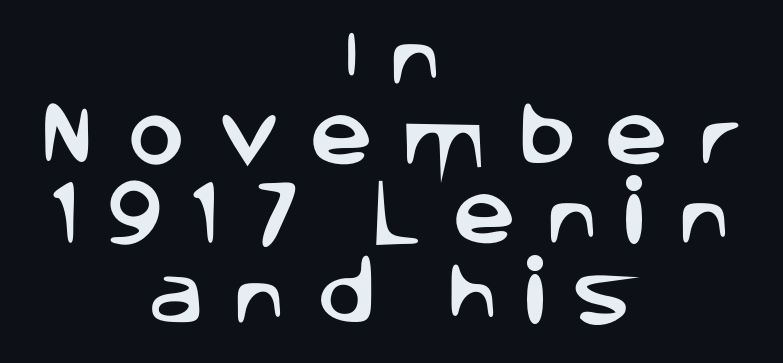
To sum up the face: it is a sans, with no serifs. How are the letters spaced? Widely, with obvious added tracking. Very little white space separates one row of letters from the next. Character widths vary here, with narrow letters taking less room than wide ones.
